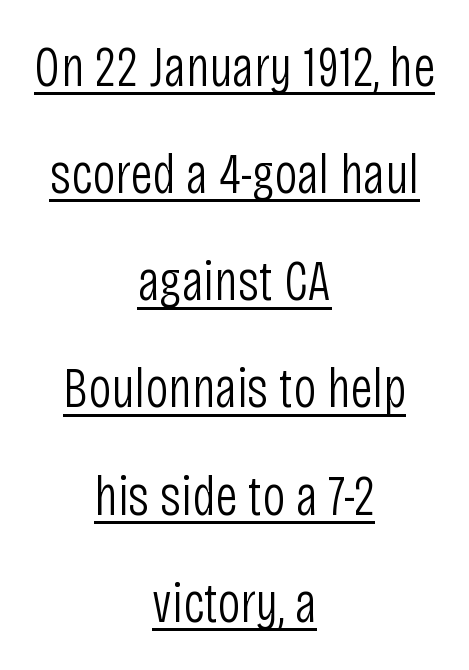
Q: Is the text bold? A: No.
Q: Is the text italic (slanted)? A: No, it is upright.
Q: Is the typeface a serif or a sans-serif typeface? A: Sans-serif.
Q: Is the text underlined? A: Yes.
Q: How is the paragraph aligned? A: Centered.
Q: Is the spacing between letters normal or unusually wide? A: Normal.
Q: Width (condensed, normal, or wide)? A: Condensed.
Q: Stroke contrast? A: Low.
Q: x-height? A: Large.
Q: Monospaced? A: No.
